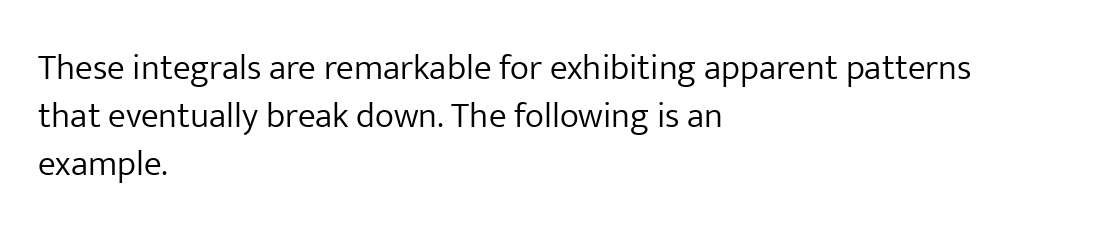
Q: Is the text bold? A: No.
Q: Is the text italic (slanted)? A: No, it is upright.
Q: Is the typeface a serif or a sans-serif typeface? A: Sans-serif.
Q: Is the text underlined? A: No.
Q: How is the paragraph aligned? A: Left-aligned.
Q: Is the spacing between letters normal or unusually wide? A: Normal.
Q: Is the spacing between lines tight, normal or loose? A: Normal.
Q: Width (condensed, normal, or wide)? A: Normal.
Q: Stroke contrast? A: Low.
Q: x-height? A: Medium.
Q: Monospaced? A: No.
